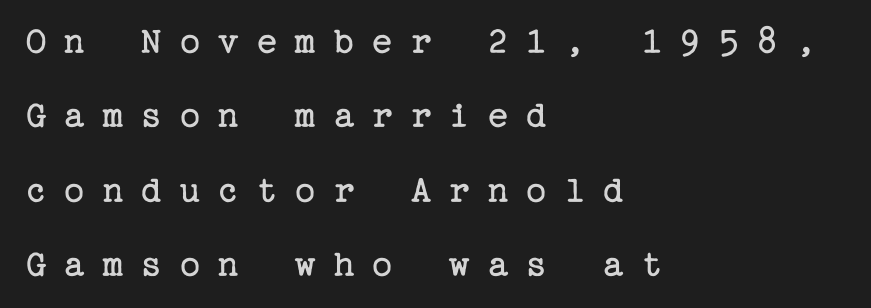
Q: Is the text bold? A: No.
Q: Is the text italic (slanted)? A: No, it is upright.
Q: Is the typeface a serif or a sans-serif typeface? A: Serif.
Q: Is the text underlined? A: No.
Q: How is the paragraph aligned? A: Left-aligned.
Q: Is the spacing between letters normal or unusually wide? A: Unusually wide.
Q: Is the spacing between lines tight, normal or loose? A: Loose.
Q: Width (condensed, normal, or wide)? A: Normal.
Q: Stroke contrast? A: Low.
Q: x-height? A: Medium.
